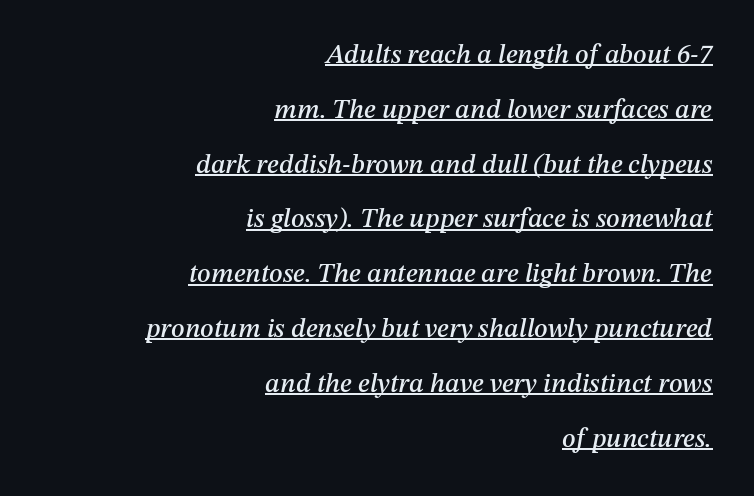
Q: Is the text italic (slanted)? A: Yes, it leans right by about 12 degrees.
Q: Is the text underlined? A: Yes.
Q: How is the paragraph aligned? A: Right-aligned.
Q: Is the spacing between letters normal or unusually wide? A: Normal.
Q: Is the spacing between lines tight, normal or loose? A: Loose.
